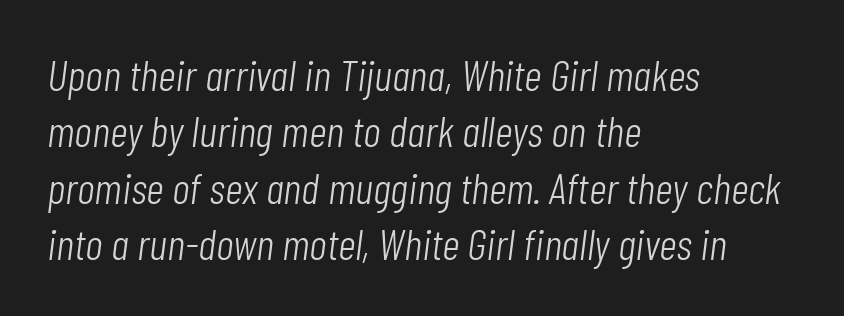
Regular leading. Note the varied advance widths — an 'i' is clearly narrower than an 'm'. Each line starts at the same left margin while the right side varies. There is no visible air inserted between adjacent glyphs.
